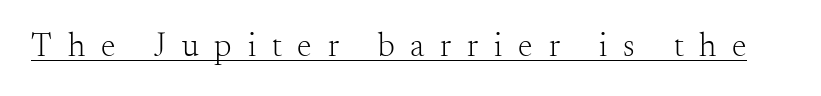
The image shows 33 px light serif type, upright; set unusually wide letter spacing (+0.48 em), underlined; medium stroke contrast and a small x-height.
